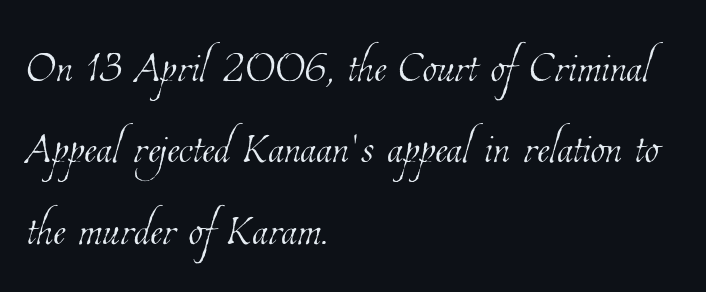
Q: Is the text bold? A: No.
Q: Is the text underlined? A: No.
Q: How is the paragraph aligned? A: Left-aligned.
Q: Is the spacing between letters normal or unusually wide? A: Normal.
Q: Is the spacing between lines tight, normal or loose? A: Normal.
Q: Width (condensed, normal, or wide)? A: Condensed.
Q: Stroke contrast? A: Low.
Q: x-height? A: Medium.
Q: Monospaced? A: No.
